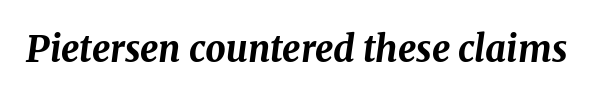
The face used here has the dense, thick strokes of a bold. A typesetter would call this proportional, since set widths differ per character. The face used here has a pronounced slope to its letters. The specimen omits any rule beneath the text block's lines.
